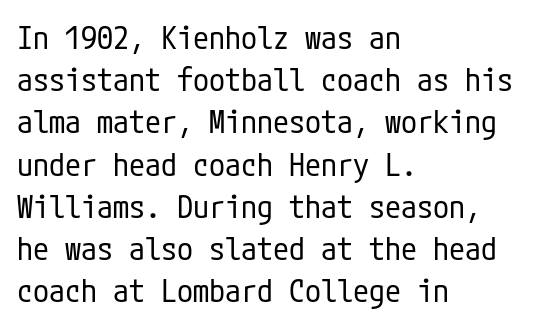
Descender tails drop into unmarked territory. The typography opts for an upright posture over an oblique one. Typeset ragged right — the left edge is the straight one. No heavy texture on the line: the type isn't bold.
